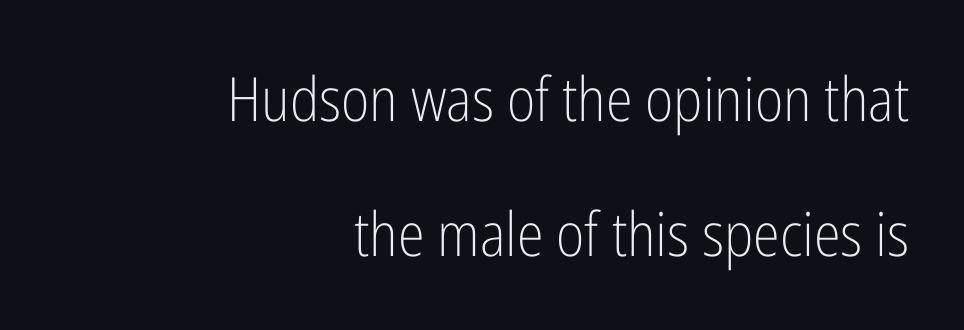
{"serif": "no", "italic": "no", "bold": "no", "weight": "light", "width": "condensed", "stroke_contrast": "low", "x_height": "medium", "monospaced": "no", "underline": "no", "align": "right", "line_spacing": "loose", "line_spacing_ratio": 2.22, "letter_spacing": "normal", "letter_spacing_em": 0.0, "glyph_px": 61}
